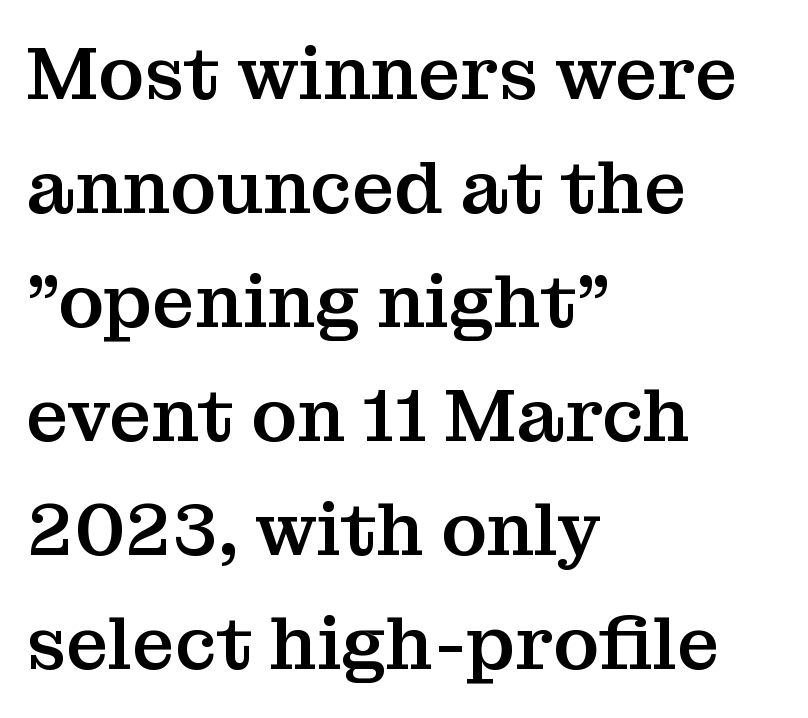
Q: Is the text italic (slanted)? A: No, it is upright.
Q: Is the typeface a serif or a sans-serif typeface? A: Serif.
Q: Is the text underlined? A: No.
Q: How is the paragraph aligned? A: Left-aligned.
Q: Is the spacing between letters normal or unusually wide? A: Normal.
Q: Is the spacing between lines tight, normal or loose? A: Normal.
Q: Width (condensed, normal, or wide)? A: Normal.
Q: Stroke contrast? A: Medium.
Q: x-height? A: Medium.
Q: Monospaced? A: No.
